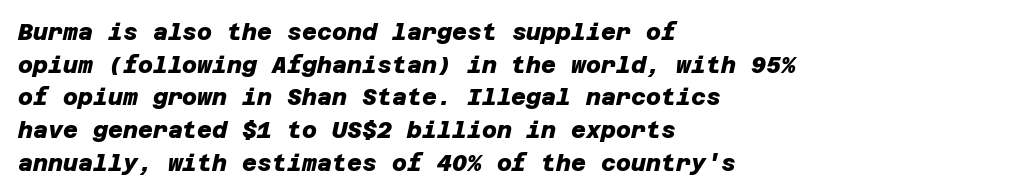
{"bold": "yes", "underline": "no", "align": "left", "line_spacing": "normal", "line_spacing_ratio": 1.42, "letter_spacing": "normal", "letter_spacing_em": 0.0, "glyph_px": 23}
